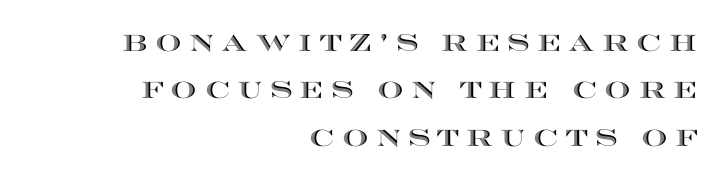
{"italic": "no", "underline": "no", "align": "right", "line_spacing": "loose", "line_spacing_ratio": 2.06, "letter_spacing": "wide", "letter_spacing_em": 0.32, "glyph_px": 23}
